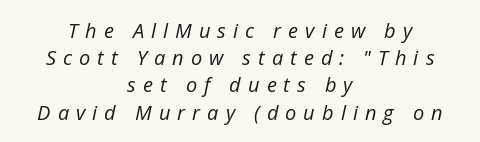
{"italic": "yes", "lean": "right", "slant_degrees": 12, "bold": "no", "underline": "no", "align": "center", "line_spacing": "normal", "line_spacing_ratio": 1.36, "letter_spacing": "wide", "letter_spacing_em": 0.35, "glyph_px": 20}
